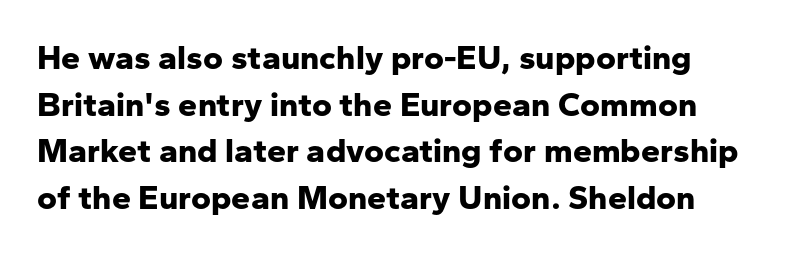
The image shows 34 px bold sans-serif type, upright; set normal line spacing (1.37x), normal letter spacing, not underlined; low stroke contrast and a medium x-height.
